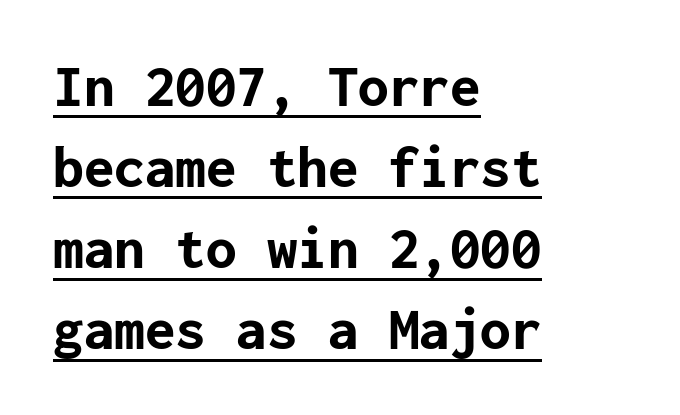
Q: Is the text bold? A: Yes.
Q: Is the text italic (slanted)? A: No, it is upright.
Q: Is the typeface a serif or a sans-serif typeface? A: Sans-serif.
Q: Is the text underlined? A: Yes.
Q: How is the paragraph aligned? A: Left-aligned.
Q: Is the spacing between letters normal or unusually wide? A: Normal.
Q: Is the spacing between lines tight, normal or loose? A: Normal.
Q: Width (condensed, normal, or wide)? A: Normal.
Q: Stroke contrast? A: Low.
Q: x-height? A: Medium.
